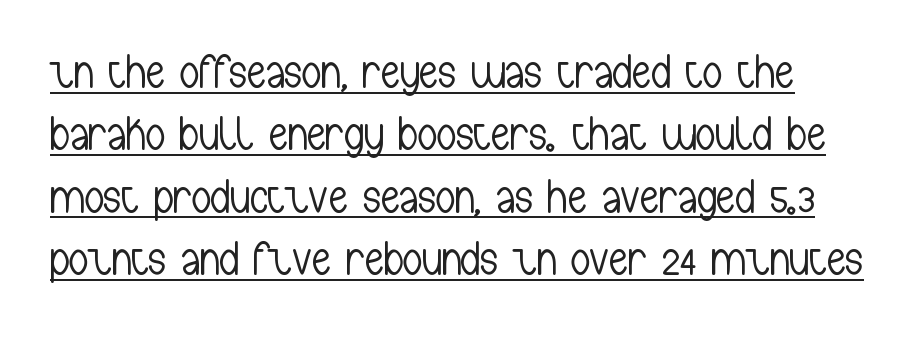
The image shows 48 px light, condensed sans-serif type, upright; set normal line spacing (1.3x), normal letter spacing, underlined; low stroke contrast and a medium x-height.
